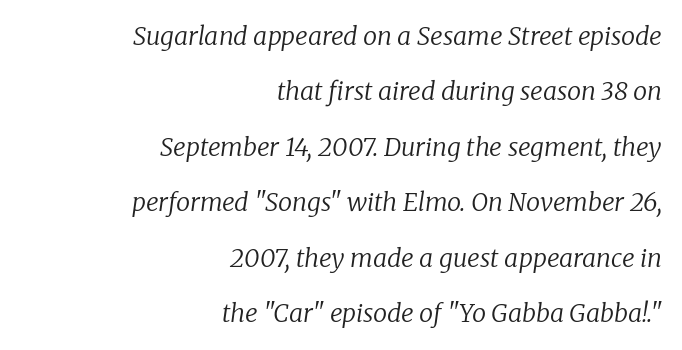
Summary of vertical rhythm: relaxed, with wide interline spacing. What stands out about the letter spacing? Nothing — it is the standard amount. Yep, that's italic — everything's leaning. Does the copy run flush right? Yes — the right margin is perfectly even.
